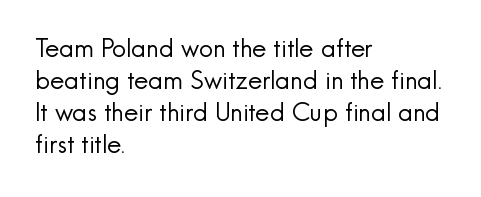
Glance below the letters and you will spot only blank space. The weight tops out at a normal text grade. Teacher's note: observe the even left margin — that is flush-left alignment. Interline gaps are of average width in this sample. In terms of posture, this sample is upright.
